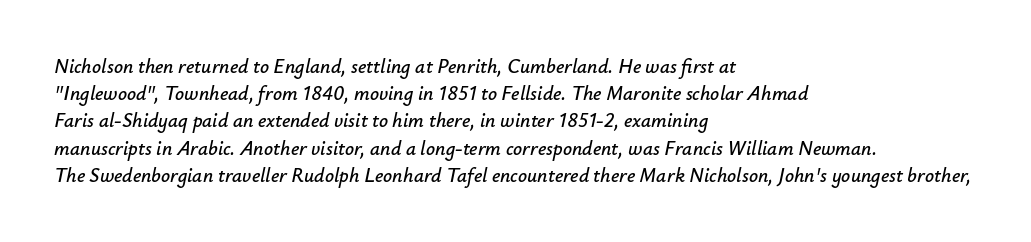
{"italic": "yes", "lean": "right", "slant_degrees": 12, "underline": "no", "align": "left", "line_spacing": "normal", "line_spacing_ratio": 1.36, "letter_spacing": "normal", "letter_spacing_em": 0.0, "glyph_px": 20}
